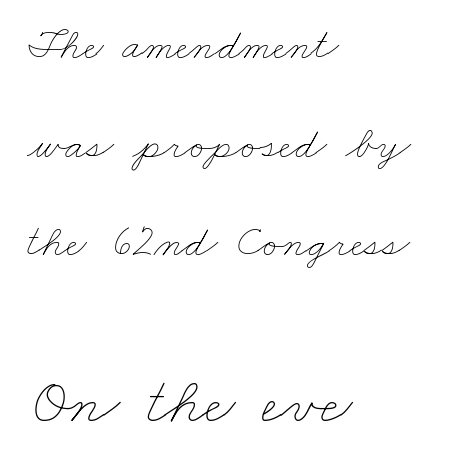
Q: Is the text bold? A: No.
Q: Is the text underlined? A: No.
Q: How is the paragraph aligned? A: Left-aligned.
Q: Is the spacing between letters normal or unusually wide? A: Normal.
Q: Is the spacing between lines tight, normal or loose? A: Loose.
Q: Which block of text is set in a larger size, the first (top) or the second (bottom)? A: The second (bottom) one.
Q: Width (condensed, normal, or wide)? A: Wide.
Q: Stroke contrast? A: Low.
Q: x-height? A: Small.
Q: Monospaced? A: No.
